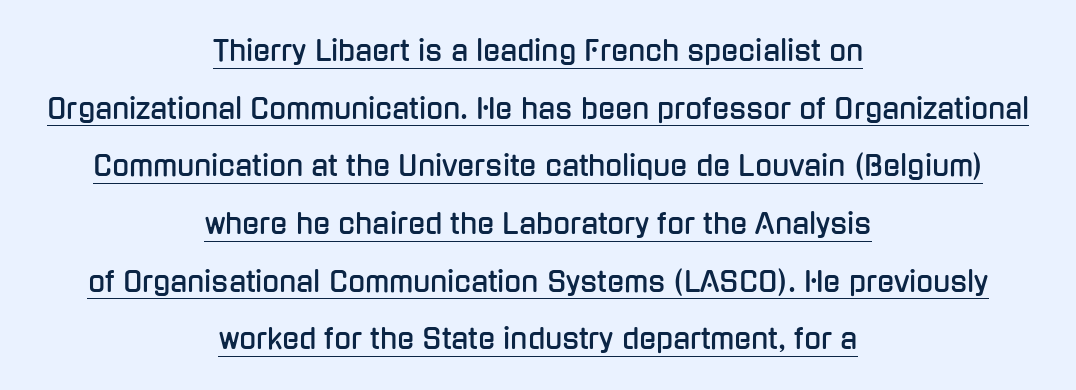
Q: Is the text italic (slanted)? A: No, it is upright.
Q: Is the typeface a serif or a sans-serif typeface? A: Sans-serif.
Q: Is the text underlined? A: Yes.
Q: How is the paragraph aligned? A: Centered.
Q: Is the spacing between letters normal or unusually wide? A: Normal.
Q: Is the spacing between lines tight, normal or loose? A: Loose.
Q: Width (condensed, normal, or wide)? A: Condensed.
Q: Stroke contrast? A: Low.
Q: x-height? A: Medium.
Q: Monospaced? A: No.
